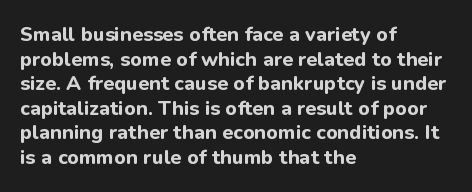
The foot of each line stays bare and open. The letters are bold, with thick, heavy strokes. The letters stand straight up with perfectly vertical stems. Compared with typical body copy, the letter spacing here is the same. These lines stack with their left ends in a neat column.
